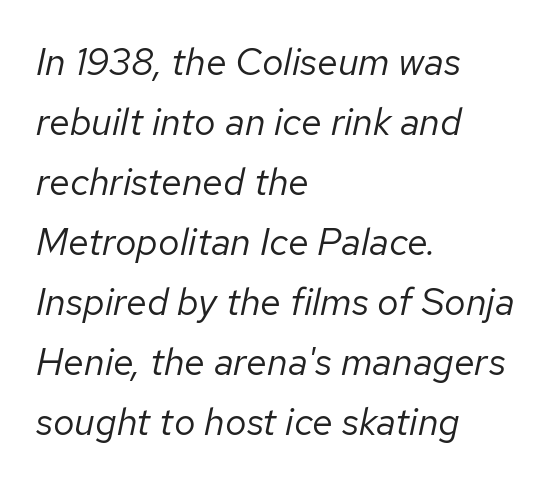
The image shows 38 px regular-weight type, italic (leaning right); set left-aligned, normal line spacing (1.58x), normal letter spacing, not underlined; low stroke contrast and a medium x-height.
